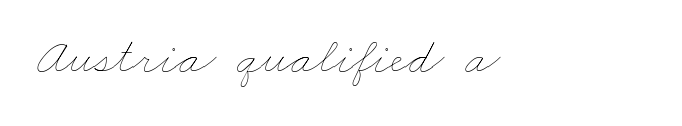
Q: Is the text bold? A: No.
Q: Is the text underlined? A: No.
Q: Is the spacing between letters normal or unusually wide? A: Normal.
Q: Width (condensed, normal, or wide)? A: Wide.
Q: Stroke contrast? A: Low.
Q: x-height? A: Small.
Q: Monospaced? A: No.
